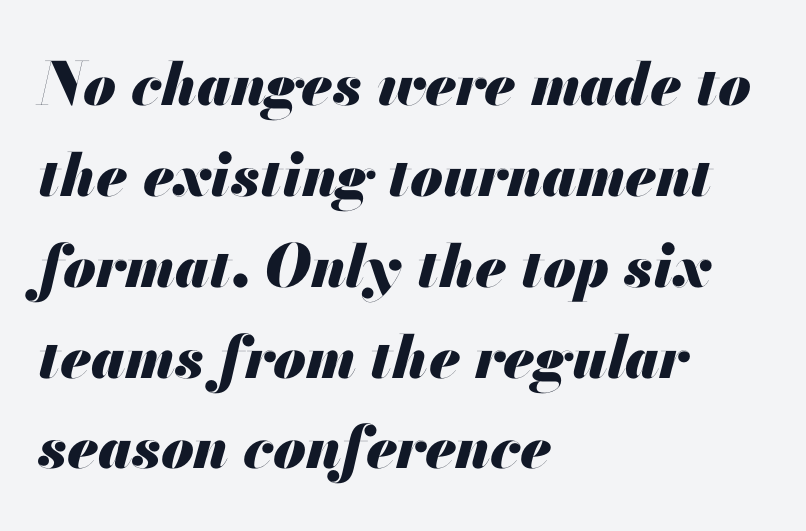
Slanted lettering throughout. The rendering uses a moderate line-height, typical for paragraphs. Which margin do the lines hug? The left one — the right edge is uneven. Typesetter's note: full bold, strokes at maximum text heaviness. Has an underline been added? It has not. Character widths vary here, with narrow letters taking less room than wide ones.
